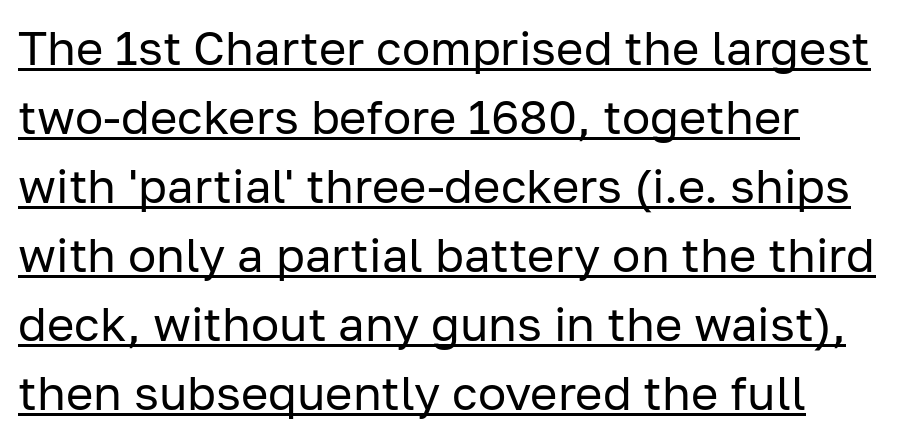
{"serif": "no", "italic": "no", "bold": "no", "weight": "regular", "width": "normal", "stroke_contrast": "low", "x_height": "medium", "monospaced": "no", "underline": "yes", "line_spacing": "normal", "line_spacing_ratio": 1.47, "letter_spacing": "normal", "letter_spacing_em": 0.0, "glyph_px": 47}
